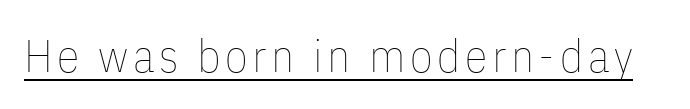
The image shows 46 px thin, condensed type, upright; set underlined; low stroke contrast and a medium x-height.
